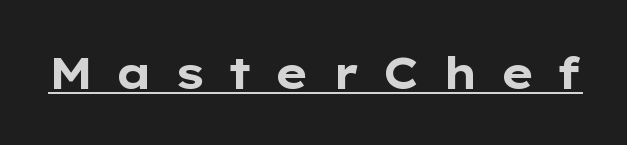
The horizontal fit of the characters is loose and conspicuously gappy. A typographer would call this underscored text. Each letter's strokes conclude bluntly, with no projecting serifs. Note the varied advance widths — an 'i' is clearly narrower than an 'm'.
